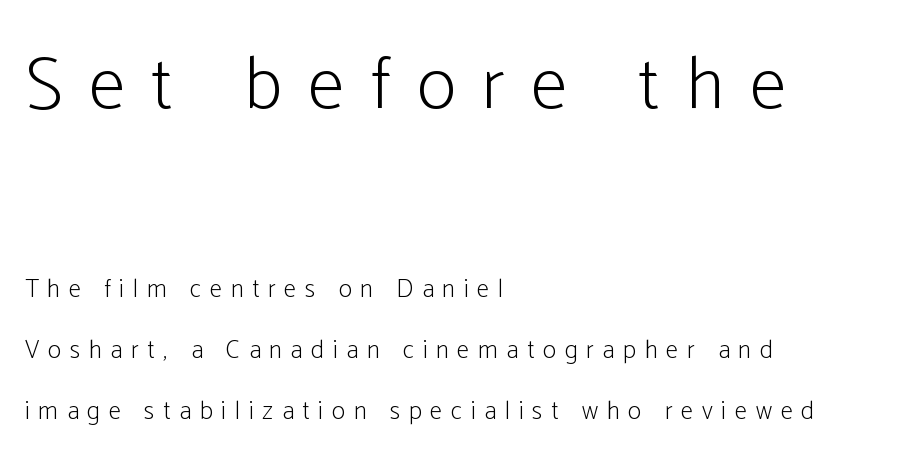
Baseline-to-baseline distance is far greater than the letter height. The paragraph has a hard left edge and a soft right edge. Type size steps down from the first block to the second. The passage shown is typeset with a sans-serif family. Does the lettering tilt? It doesn't — this is upright.
